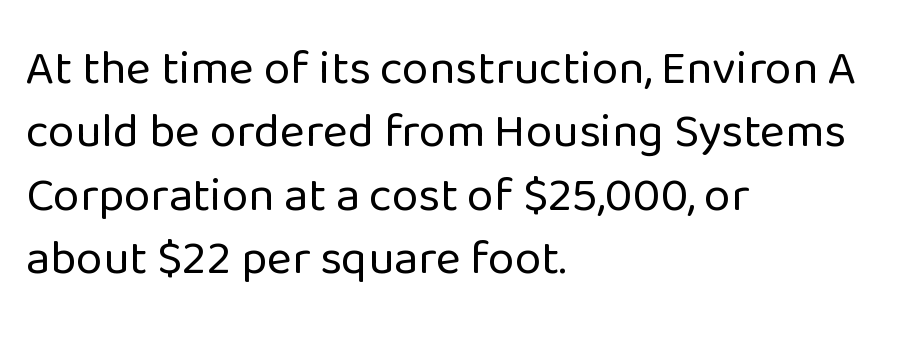
Q: Is the text bold? A: No.
Q: Is the text italic (slanted)? A: No, it is upright.
Q: Is the typeface a serif or a sans-serif typeface? A: Sans-serif.
Q: Is the text underlined? A: No.
Q: How is the paragraph aligned? A: Left-aligned.
Q: Is the spacing between letters normal or unusually wide? A: Normal.
Q: Is the spacing between lines tight, normal or loose? A: Normal.
Q: Width (condensed, normal, or wide)? A: Normal.
Q: Stroke contrast? A: Low.
Q: x-height? A: Medium.
Q: Monospaced? A: No.
